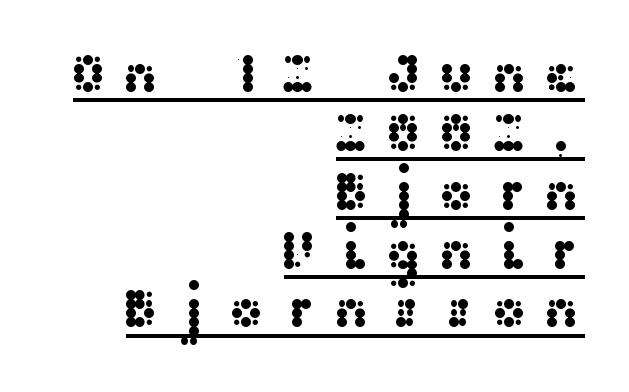
Q: Is the text italic (slanted)? A: No, it is upright.
Q: Is the typeface a serif or a sans-serif typeface? A: Sans-serif.
Q: Is the text underlined? A: Yes.
Q: How is the paragraph aligned? A: Right-aligned.
Q: Is the spacing between letters normal or unusually wide? A: Unusually wide.
Q: Is the spacing between lines tight, normal or loose? A: Tight.
Q: Width (condensed, normal, or wide)? A: Wide.
Q: Stroke contrast? A: Medium.
Q: x-height? A: Medium.
